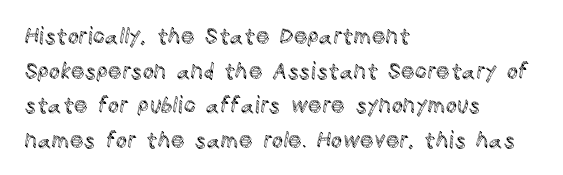
{"underline": "no", "align": "left", "line_spacing": "normal", "line_spacing_ratio": 1.57, "letter_spacing": "normal", "letter_spacing_em": 0.0, "glyph_px": 22}
